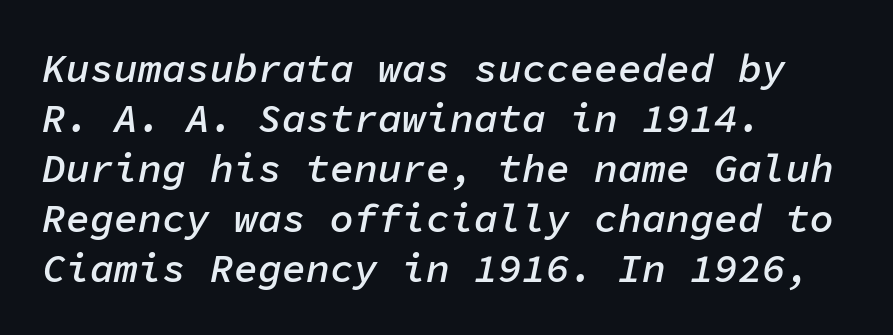
{"italic": "yes", "lean": "right", "slant_degrees": 11, "bold": "semi", "weight": "semibold", "width": "normal", "stroke_contrast": "low", "x_height": "medium", "monospaced": "yes", "underline": "no", "align": "left", "line_spacing": "normal", "line_spacing_ratio": 1.25, "letter_spacing": "normal", "letter_spacing_em": 0.0, "glyph_px": 40}
